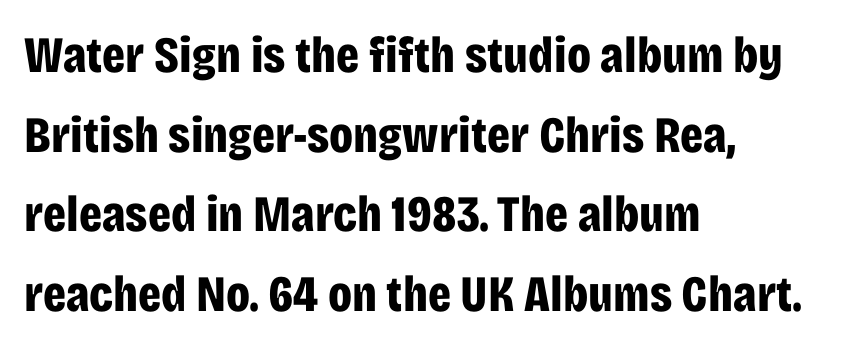
{"serif": "no", "italic": "no", "bold": "yes", "weight": "bold", "width": "condensed", "stroke_contrast": "low", "x_height": "large", "monospaced": "no", "underline": "no", "align": "left", "line_spacing": "normal", "line_spacing_ratio": 1.56, "letter_spacing": "normal", "letter_spacing_em": 0.0, "glyph_px": 51}
